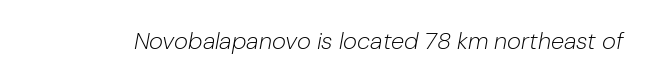
The image shows 24 px text type, italic (leaning right); set normal letter spacing, not underlined.
